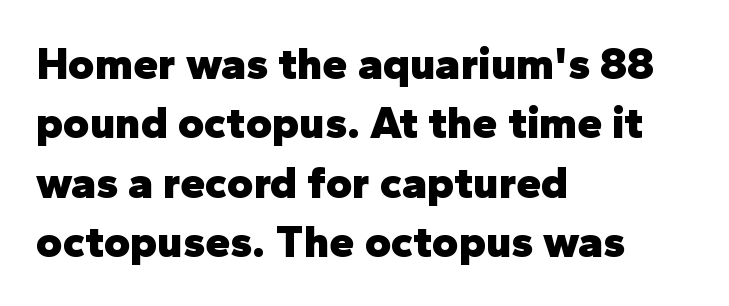
{"serif": "no", "italic": "no", "bold": "yes", "weight": "heavy", "width": "normal", "stroke_contrast": "low", "x_height": "medium", "monospaced": "no", "underline": "no", "align": "left", "line_spacing": "normal", "line_spacing_ratio": 1.32, "letter_spacing": "normal", "letter_spacing_em": 0.0, "glyph_px": 45}
